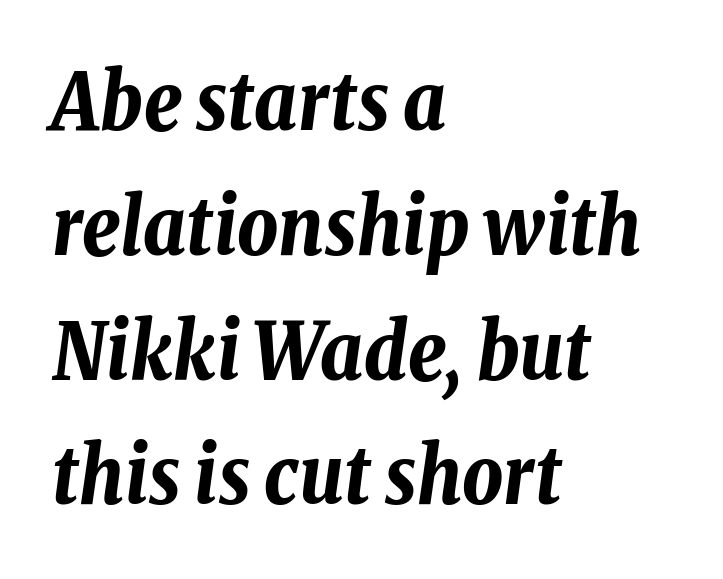
The image shows 79 px bold, condensed type, italic (leaning right); set left-aligned, normal line spacing (1.58x), normal letter spacing, not underlined; low stroke contrast and a medium x-height.
